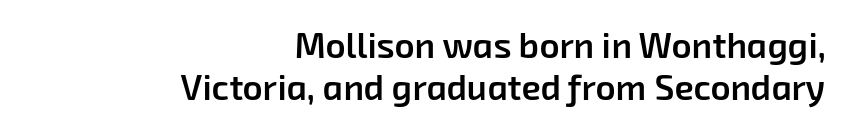
{"serif": "no", "bold": "semi", "weight": "semibold", "width": "normal", "stroke_contrast": "low", "x_height": "medium", "monospaced": "no", "underline": "no", "align": "right", "line_spacing_ratio": 1.21, "letter_spacing": "normal", "letter_spacing_em": 0.0, "glyph_px": 35}
